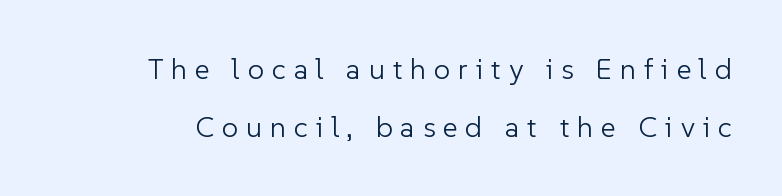
{"serif": "no", "italic": "no", "bold": "no", "weight": "light", "width": "normal", "stroke_contrast": "low", "x_height": "medium", "monospaced": "no", "underline": "no", "line_spacing": "loose", "line_spacing_ratio": 1.99, "letter_spacing": "wide", "letter_spacing_em": 0.27, "glyph_px": 29}
